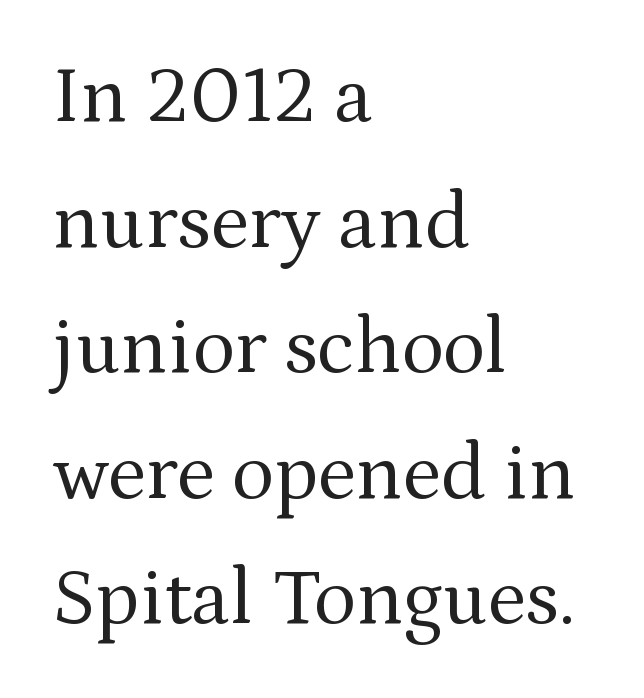
{"serif": "yes", "italic": "no", "bold": "no", "weight": "regular", "width": "normal", "stroke_contrast": "medium", "x_height": "medium", "monospaced": "no", "underline": "no", "align": "left", "line_spacing": "normal", "line_spacing_ratio": 1.57, "letter_spacing": "normal", "letter_spacing_em": 0.0, "glyph_px": 80}
